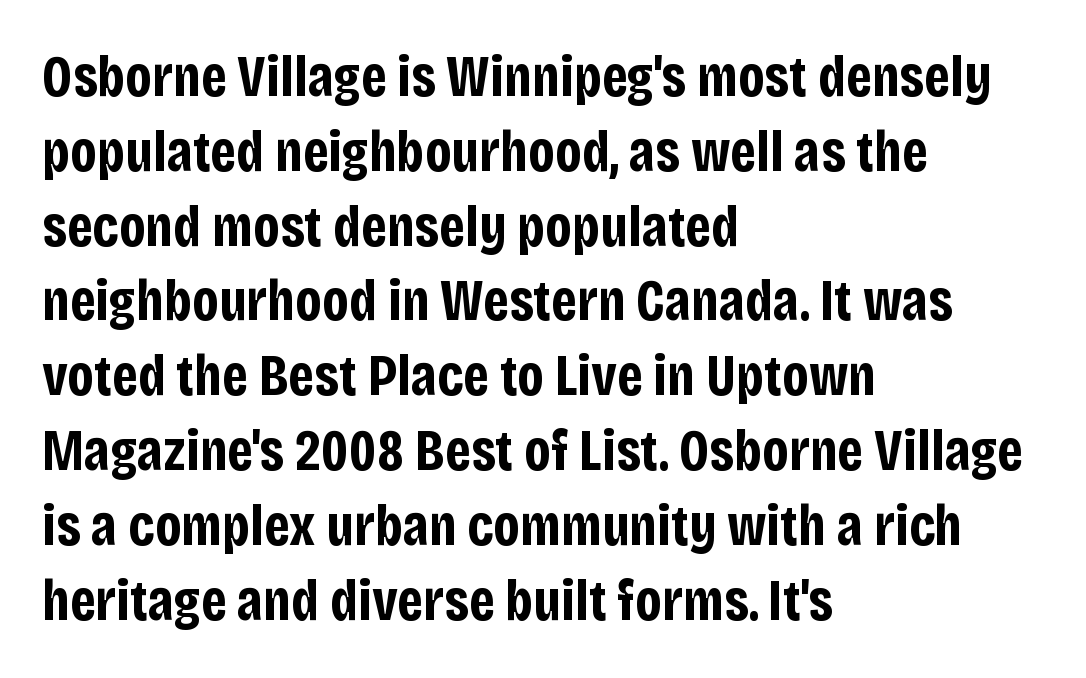
Q: Is the text bold? A: Yes.
Q: Is the text italic (slanted)? A: No, it is upright.
Q: Is the typeface a serif or a sans-serif typeface? A: Sans-serif.
Q: Is the text underlined? A: No.
Q: How is the paragraph aligned? A: Left-aligned.
Q: Is the spacing between letters normal or unusually wide? A: Normal.
Q: Is the spacing between lines tight, normal or loose? A: Normal.
Q: Width (condensed, normal, or wide)? A: Condensed.
Q: Stroke contrast? A: Low.
Q: x-height? A: Large.
Q: Monospaced? A: No.
